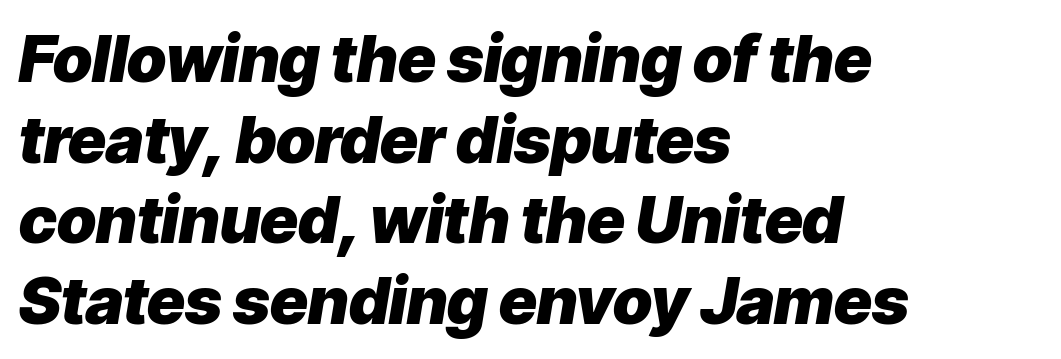
Q: Is the text bold? A: Yes.
Q: Is the text italic (slanted)? A: Yes, it leans right by about 9 degrees.
Q: Is the text underlined? A: No.
Q: How is the paragraph aligned? A: Left-aligned.
Q: Is the spacing between letters normal or unusually wide? A: Normal.
Q: Width (condensed, normal, or wide)? A: Normal.
Q: Stroke contrast? A: Low.
Q: x-height? A: Medium.
Q: Monospaced? A: No.
